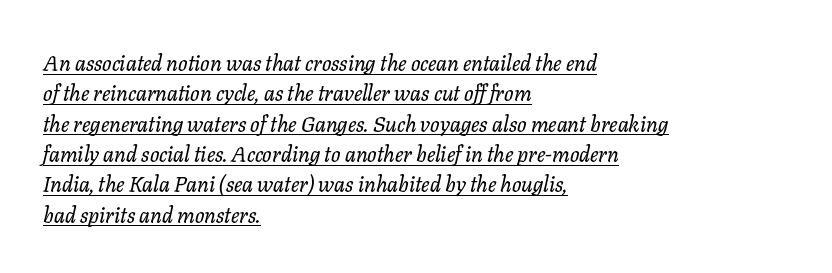
Q: Is the text italic (slanted)? A: Yes, it leans right by about 11 degrees.
Q: Is the text underlined? A: Yes.
Q: How is the paragraph aligned? A: Left-aligned.
Q: Is the spacing between letters normal or unusually wide? A: Normal.
Q: Is the spacing between lines tight, normal or loose? A: Normal.
